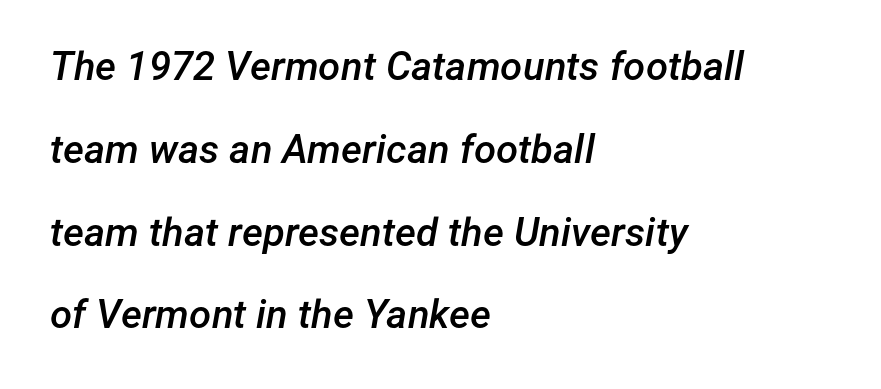
{"italic": "yes", "lean": "right", "slant_degrees": 12, "bold": "semi", "weight": "semibold", "width": "normal", "stroke_contrast": "low", "x_height": "medium", "monospaced": "no", "underline": "no", "align": "left", "line_spacing": "loose", "line_spacing_ratio": 2.07, "letter_spacing": "normal", "letter_spacing_em": 0.0, "glyph_px": 40}
